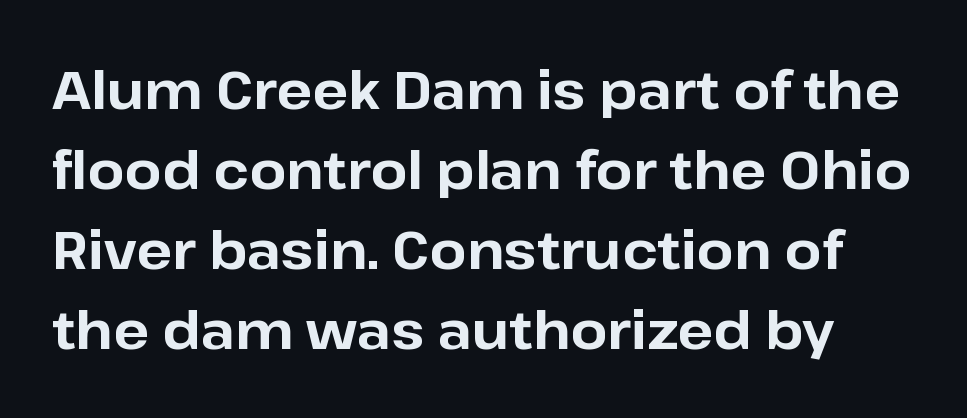
Q: Is the text bold? A: Yes.
Q: Is the text italic (slanted)? A: No, it is upright.
Q: Is the typeface a serif or a sans-serif typeface? A: Sans-serif.
Q: Is the text underlined? A: No.
Q: Is the spacing between letters normal or unusually wide? A: Normal.
Q: Is the spacing between lines tight, normal or loose? A: Normal.
Q: Width (condensed, normal, or wide)? A: Normal.
Q: Stroke contrast? A: Low.
Q: x-height? A: Medium.
Q: Monospaced? A: No.
